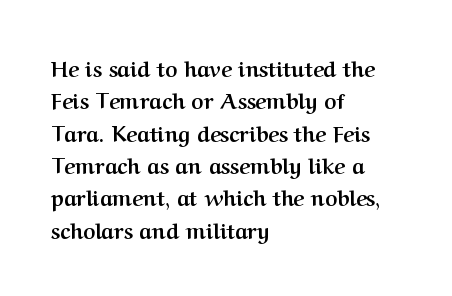
Unlike italic type, these characters show no tilt at all. Line starts are locked; line ends wander. Characters follow at the spacing the type designer built in. On the weight axis this lands at bold, roughly 700. The passage shown is not underscored anywhere.
